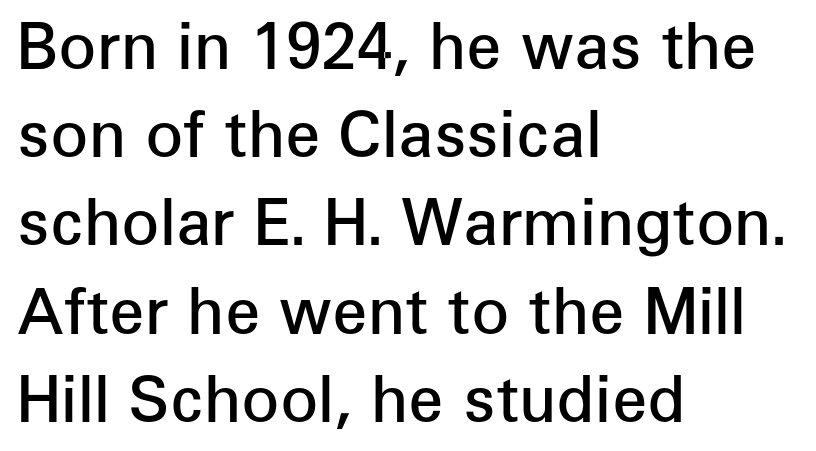
{"serif": "no", "italic": "no", "bold": "semi", "weight": "semibold", "width": "normal", "stroke_contrast": "low", "x_height": "medium", "monospaced": "no", "underline": "no", "align": "left", "line_spacing": "normal", "line_spacing_ratio": 1.4, "letter_spacing": "normal", "letter_spacing_em": 0.0, "glyph_px": 63}
